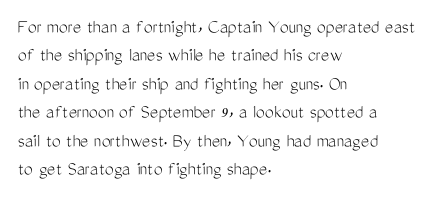
The image shows 20 px text type, upright; set left-aligned, normal line spacing (1.42x), normal letter spacing, not underlined.
